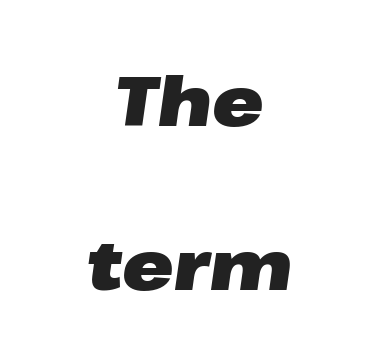
Note the varied advance widths — an 'i' is clearly narrower than an 'm'. A bare baseline throughout the passage. These lines stack symmetrically, like a column narrowing and widening about its center. The sample has been set heavy, in full bold. In terms of letterspacing, this is plain default setting.
